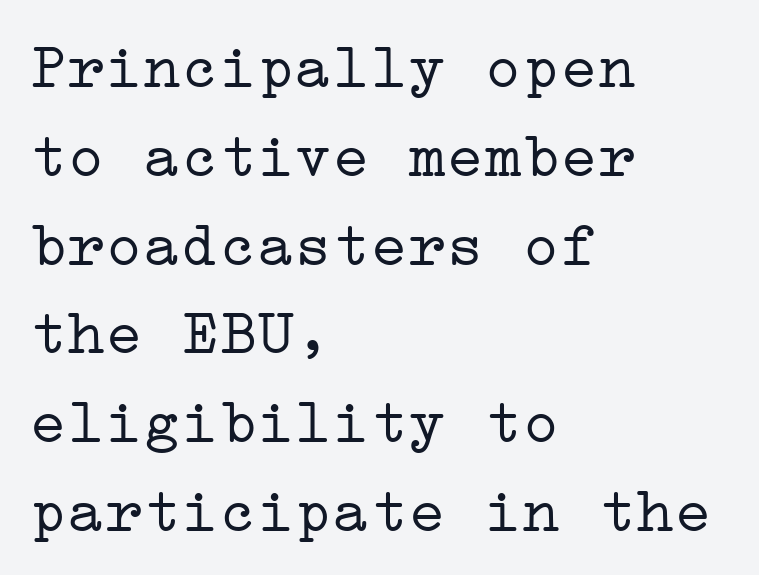
{"serif": "yes", "italic": "no", "bold": "no", "weight": "light", "width": "wide", "stroke_contrast": "low", "x_height": "medium", "underline": "no", "align": "left", "line_spacing": "normal", "line_spacing_ratio": 1.41, "letter_spacing": "normal", "letter_spacing_em": 0.0, "glyph_px": 63}
